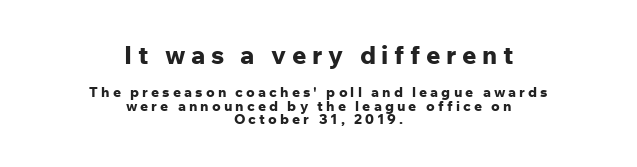
{"italic": "no", "bold": "yes", "underline": "no", "align": "center", "line_spacing": "tight", "line_spacing_ratio": 0.97, "letter_spacing": "wide", "letter_spacing_em": 0.22, "larger_block": "first", "size_ratio": 1.79, "glyph_px": 25}
